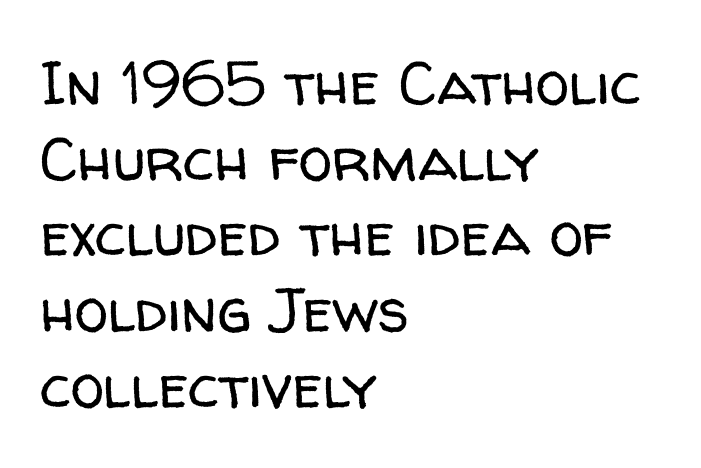
Q: Is the text bold? A: No.
Q: Is the text italic (slanted)? A: No, it is upright.
Q: Is the typeface a serif or a sans-serif typeface? A: Sans-serif.
Q: Is the text underlined? A: No.
Q: How is the paragraph aligned? A: Left-aligned.
Q: Is the spacing between letters normal or unusually wide? A: Normal.
Q: Width (condensed, normal, or wide)? A: Normal.
Q: Stroke contrast? A: Low.
Q: x-height? A: Medium.
Q: Monospaced? A: No.
